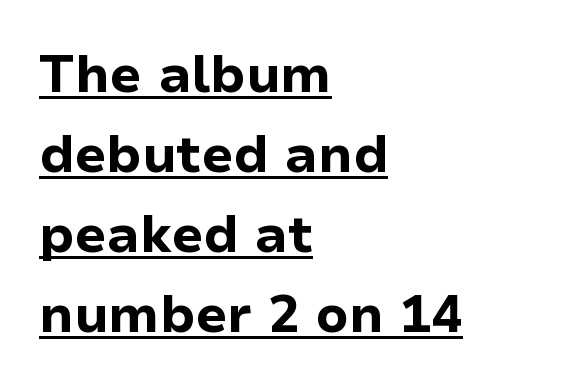
The image shows 52 px bold sans-serif type, upright; set left-aligned, normal line spacing (1.54x), normal letter spacing, underlined; low stroke contrast and a medium x-height.
